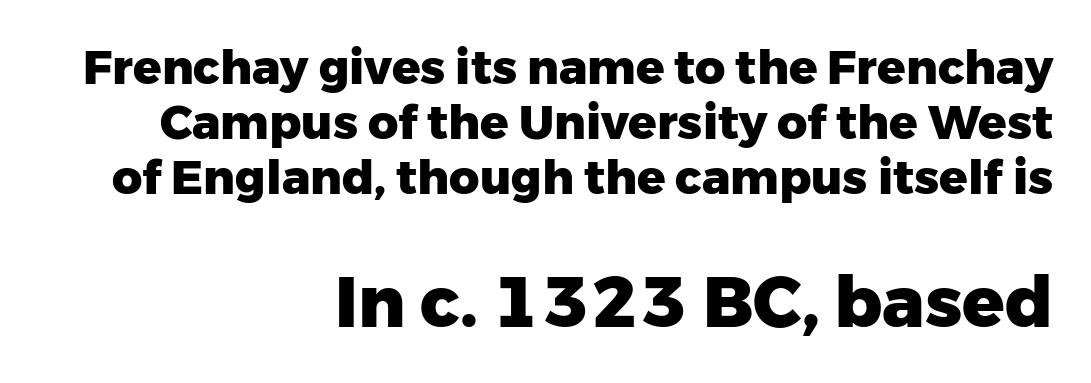
The image shows 70 px heavy sans-serif type, upright; set right-aligned, line spacing 1.17x, normal letter spacing, not underlined; the second (bottom) block is 1.49x larger; low stroke contrast and a medium x-height.
